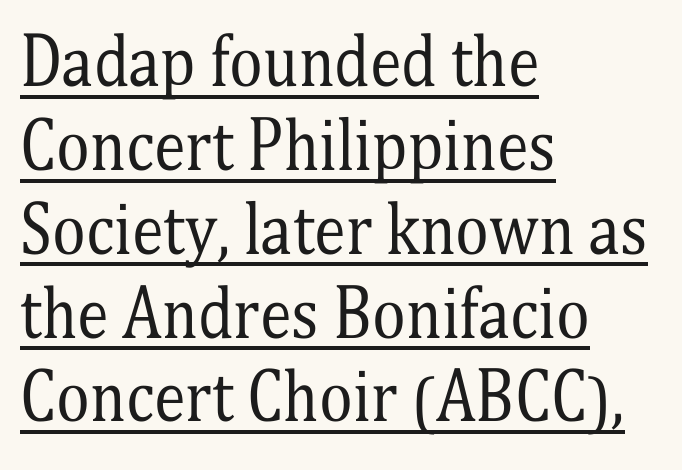
{"serif": "yes", "italic": "no", "bold": "no", "weight": "regular", "width": "condensed", "stroke_contrast": "medium", "x_height": "medium", "monospaced": "no", "underline": "yes", "align": "left", "line_spacing": "normal", "line_spacing_ratio": 1.31, "letter_spacing": "normal", "letter_spacing_em": 0.0, "glyph_px": 64}
